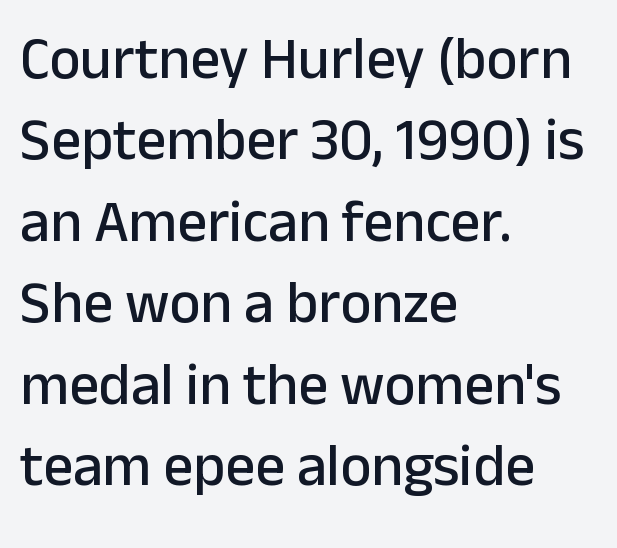
Q: Is the text italic (slanted)? A: No, it is upright.
Q: Is the typeface a serif or a sans-serif typeface? A: Sans-serif.
Q: Is the text underlined? A: No.
Q: How is the paragraph aligned? A: Left-aligned.
Q: Is the spacing between letters normal or unusually wide? A: Normal.
Q: Is the spacing between lines tight, normal or loose? A: Normal.
Q: Width (condensed, normal, or wide)? A: Normal.
Q: Stroke contrast? A: Low.
Q: x-height? A: Medium.
Q: Monospaced? A: No.
